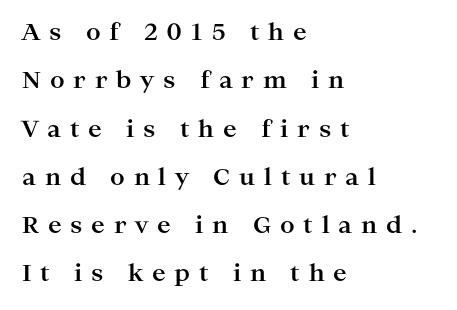
Honestly, there is no underline to notice here at all. The space between consecutive lines is lavish. Tall strokes in this sample are plumb rather than angled. You'd pick this weight for a headline — it's a proper bold.
